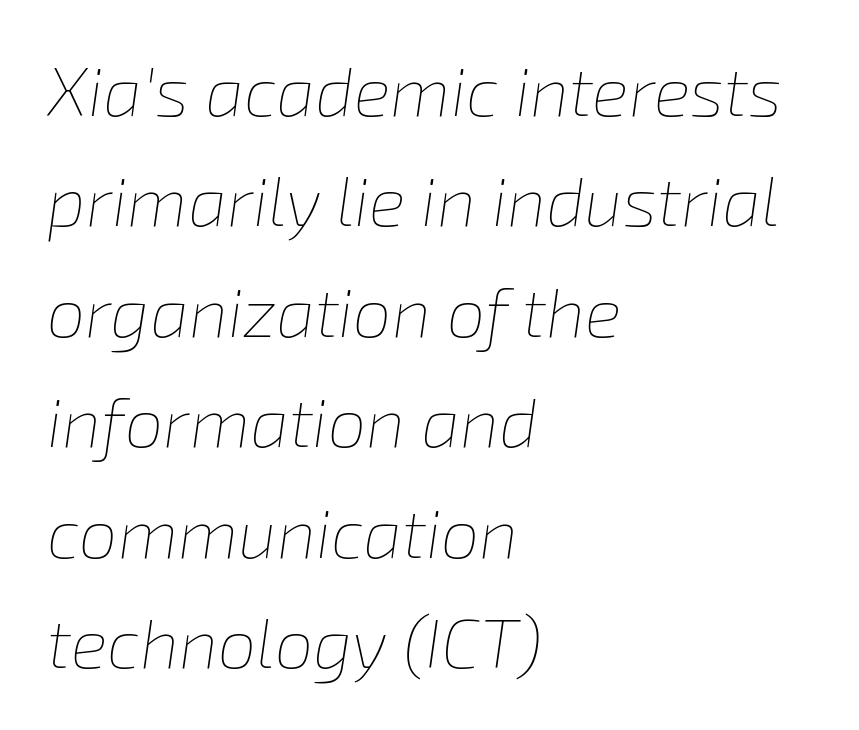
{"italic": "yes", "lean": "right", "slant_degrees": 8, "bold": "no", "weight": "thin", "width": "normal", "stroke_contrast": "low", "x_height": "medium", "monospaced": "no", "underline": "no", "align": "left", "line_spacing": "normal", "line_spacing_ratio": 1.6, "letter_spacing": "normal", "letter_spacing_em": 0.0, "glyph_px": 69}
